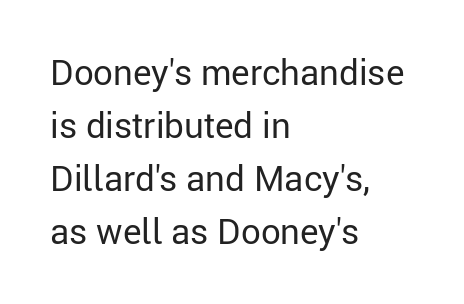
The font sits on the lighter half of the weight spectrum, regular included. Do the characters align in a grid? No, the font is proportional. Regarding serifs, this sample does without them. Notice how the passage keeps a crisp vertical edge on the left only.
